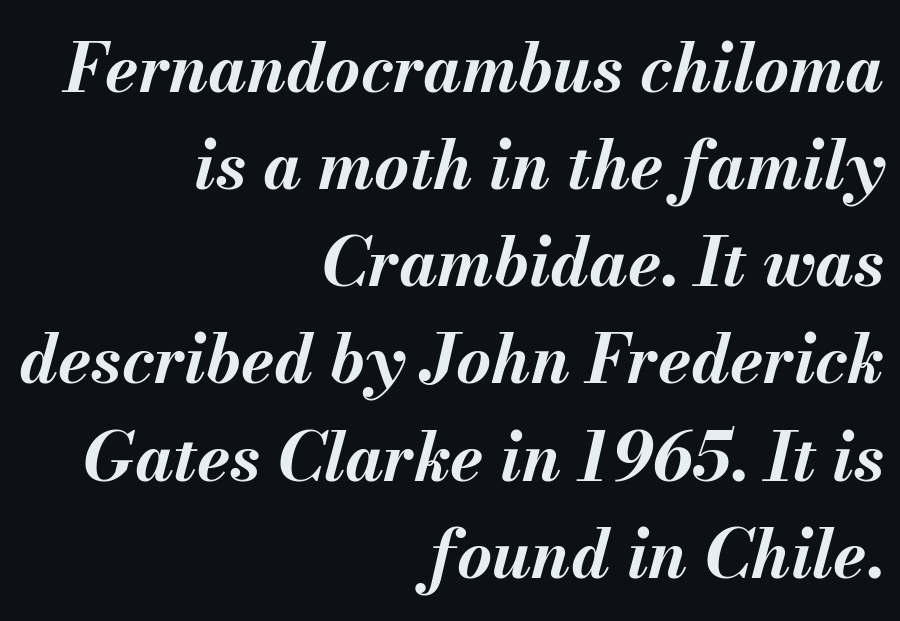
Look at the tracking — it's just the regular setting, nothing added. A student would call this right alignment; a typographer would say flush right, rag left. Italic: yes, the glyphs are oblique. Proportional: the letters do not fall into vertical columns. Strokes here are thick enough to call this a true bold. The area under the type is left untouched.
